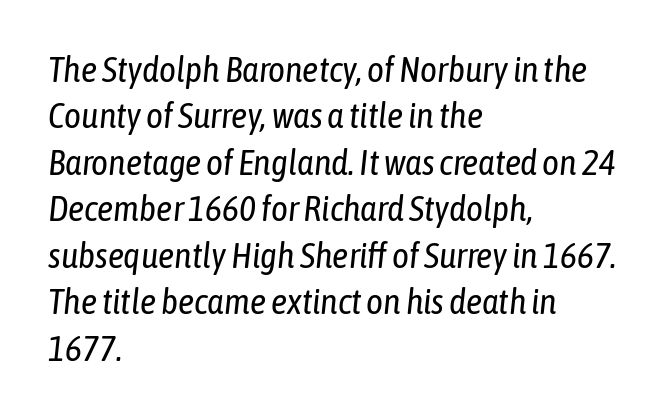
The image shows 36 px regular-weight, condensed type, italic (leaning right); set left-aligned, normal line spacing (1.29x), normal letter spacing, not underlined; low stroke contrast and a medium x-height.
